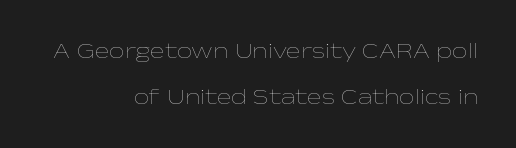
{"italic": "no", "bold": "no", "underline": "no", "align": "right", "line_spacing": "loose", "line_spacing_ratio": 2.11, "letter_spacing": "normal", "letter_spacing_em": 0.0, "glyph_px": 22}
